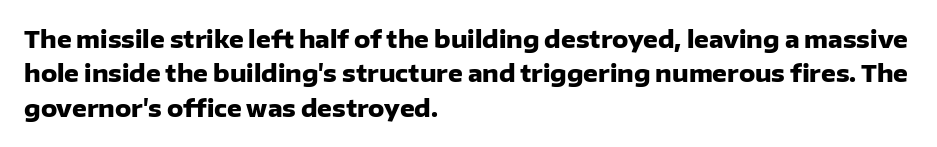
{"italic": "no", "bold": "yes", "underline": "no", "align": "left", "line_spacing": "normal", "line_spacing_ratio": 1.5, "letter_spacing": "normal", "letter_spacing_em": 0.0, "glyph_px": 23}
